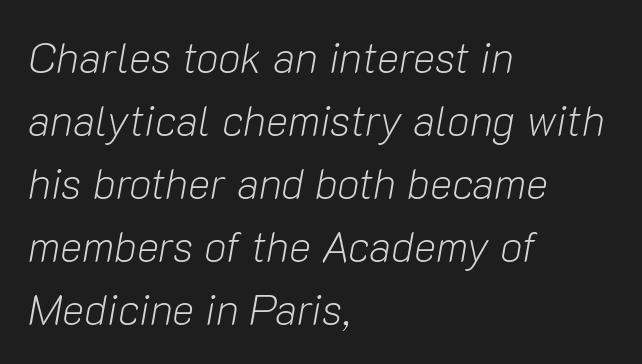
{"italic": "yes", "lean": "right", "slant_degrees": 10, "bold": "no", "weight": "light", "width": "normal", "stroke_contrast": "low", "x_height": "medium", "monospaced": "no", "underline": "no", "align": "left", "line_spacing": "normal", "line_spacing_ratio": 1.5, "letter_spacing": "normal", "letter_spacing_em": 0.0, "glyph_px": 42}
